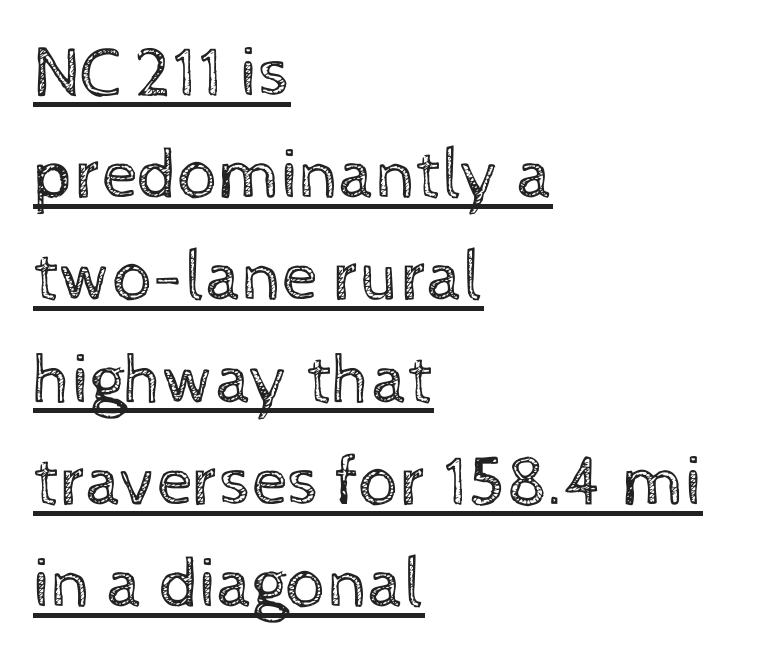
{"italic": "no", "bold": "no", "weight": "regular", "width": "normal", "x_height": "medium", "monospaced": "no", "underline": "yes", "align": "left", "line_spacing": "normal", "line_spacing_ratio": 1.44, "letter_spacing": "normal", "letter_spacing_em": 0.0, "glyph_px": 71}
